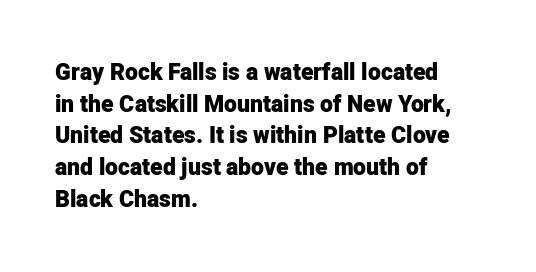
The image shows 23 px bold type, upright; set left-aligned, normal line spacing (1.38x), normal letter spacing, not underlined.
